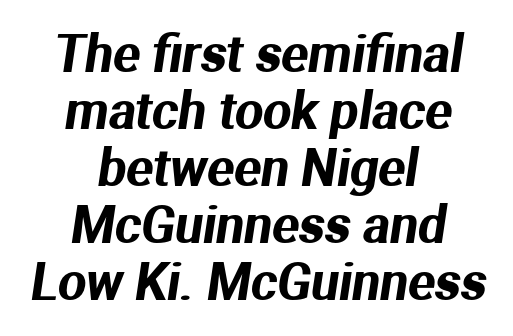
{"serif": "no", "width": "normal", "stroke_contrast": "medium", "x_height": "medium", "monospaced": "no", "underline": "no", "align": "center", "line_spacing": "tight", "line_spacing_ratio": 1.14, "letter_spacing": "normal", "letter_spacing_em": 0.0, "glyph_px": 50}
